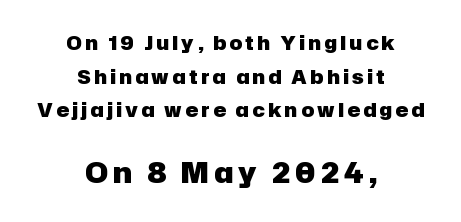
Clear beneath every line of the passage. Of the two passages, the one underneath uses the larger point size. No feet cap the strokes, marking this as sans-serif type. This is roman type, the default non-slanted kind. Students, this is bold: see how much ink each stroke carries.
